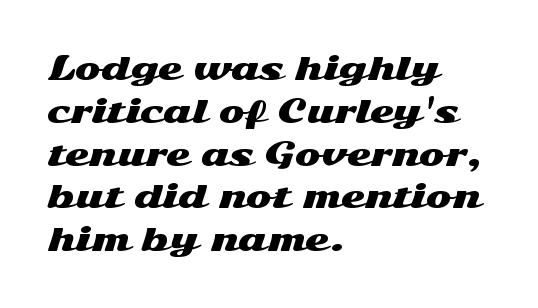
Descenders are the only things crossing below the line. Compared with a centered layout, this one pins lines to the left instead. How are the letters spaced? Ordinarily, with no added tracking. Successive baselines arrive at the customary interval.
